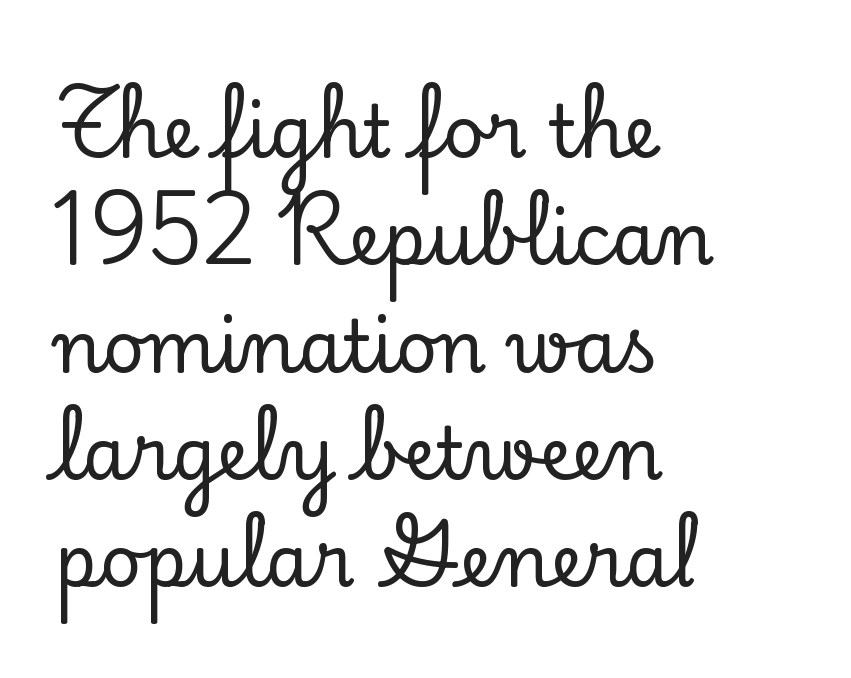
Q: Is the text italic (slanted)? A: No, it is upright.
Q: Is the typeface a serif or a sans-serif typeface? A: Serif.
Q: Is the text underlined? A: No.
Q: How is the paragraph aligned? A: Left-aligned.
Q: Is the spacing between letters normal or unusually wide? A: Normal.
Q: Is the spacing between lines tight, normal or loose? A: Normal.
Q: Width (condensed, normal, or wide)? A: Normal.
Q: Stroke contrast? A: Low.
Q: x-height? A: Small.
Q: Monospaced? A: No.
